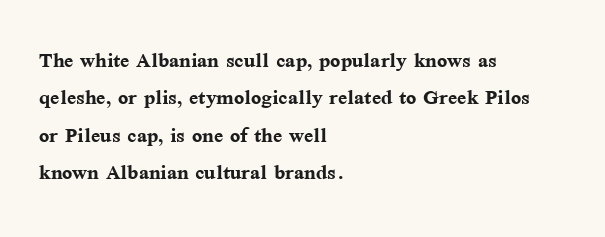
{"italic": "no", "bold": "yes", "underline": "no", "align": "left", "line_spacing": "normal", "line_spacing_ratio": 1.38, "letter_spacing": "normal", "letter_spacing_em": 0.0, "glyph_px": 27}
